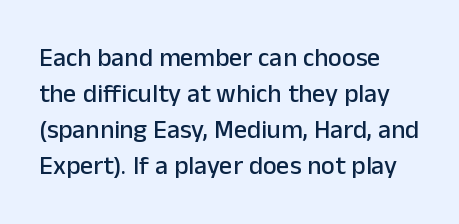
The image shows 26 px text type, upright; set left-aligned, normal line spacing (1.38x), normal letter spacing, not underlined.
